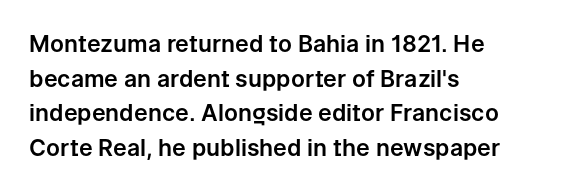
Students, observe: this is what conventionally led text looks like. Has an underline been added? It has not. Words appear dense and cohesive because spacing is normal. If you drew a ruler down the left edge, every line would touch it.
